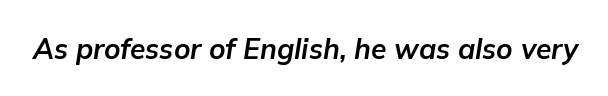
Only glyphs here, with clear space below each row. Tall strokes in this sample are angled rather than plumb. The face used here is rendered with its standard letterfit. This sample has the flowing, uneven cadence of proportional lettering.
